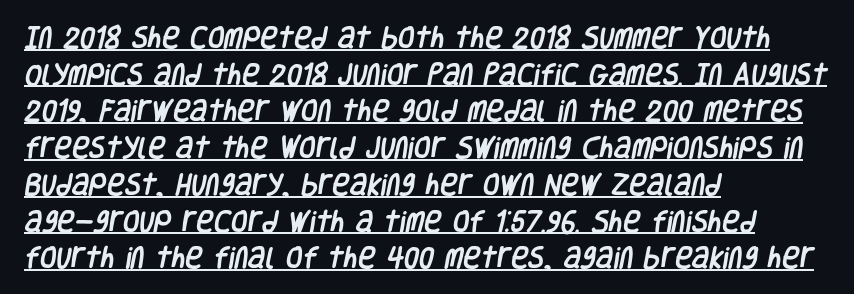
The image shows 24 px text type; set left-aligned, normal line spacing (1.53x), normal letter spacing, underlined.
